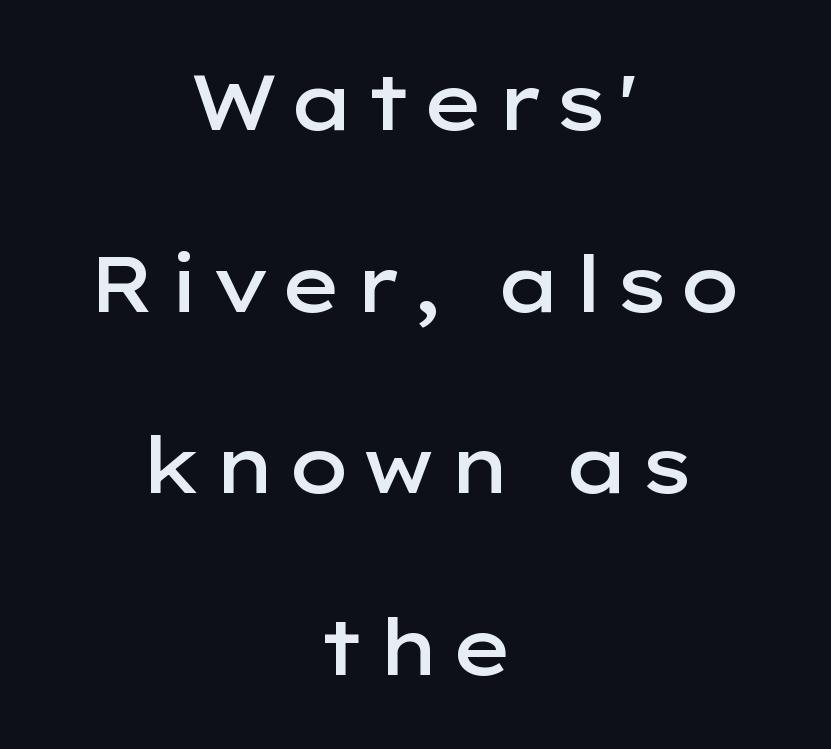
{"serif": "no", "italic": "no", "bold": "semi", "weight": "semibold", "width": "wide", "stroke_contrast": "low", "x_height": "medium", "monospaced": "no", "underline": "no", "align": "center", "line_spacing": "loose", "line_spacing_ratio": 2.36, "glyph_px": 77}
